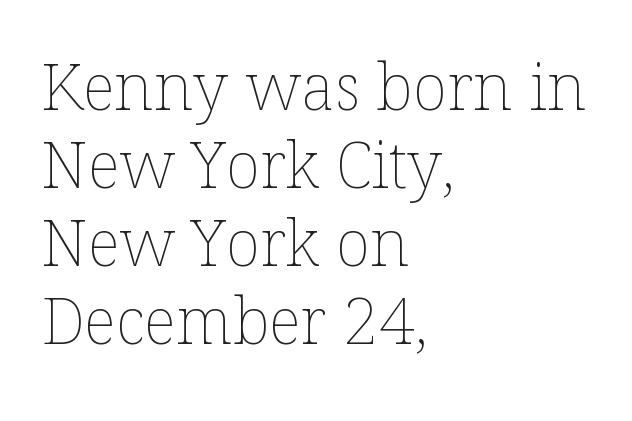
Q: Is the text bold? A: No.
Q: Is the text italic (slanted)? A: No, it is upright.
Q: Is the text underlined? A: No.
Q: How is the paragraph aligned? A: Left-aligned.
Q: Is the spacing between letters normal or unusually wide? A: Normal.
Q: Width (condensed, normal, or wide)? A: Normal.
Q: Stroke contrast? A: Low.
Q: x-height? A: Medium.
Q: Monospaced? A: No.
